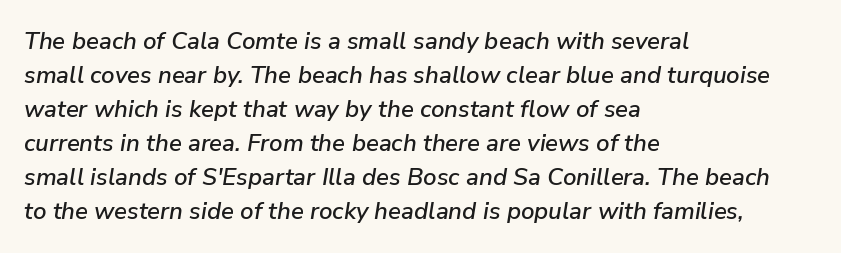
All the whitespace from short lines collects on the right. Words float on clear page, feet unadorned. Does the leading feel generous? No, just average. Does extra space separate the letters? No, they use regular spacing.
